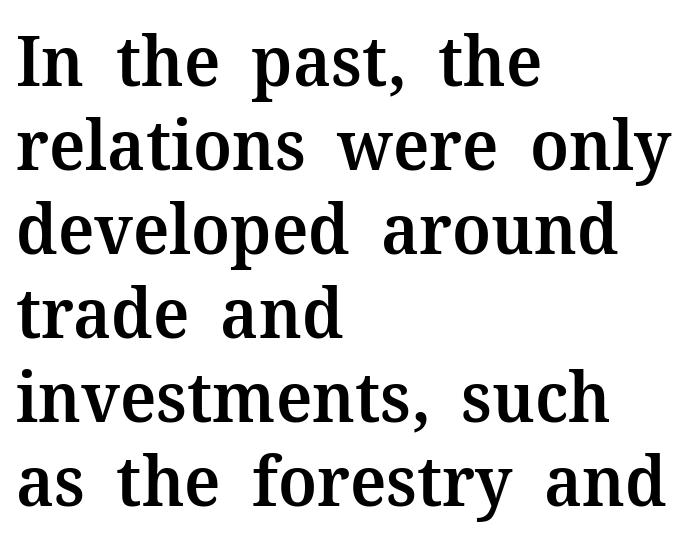
{"serif": "yes", "italic": "no", "bold": "semi", "weight": "semibold", "width": "normal", "stroke_contrast": "medium", "x_height": "medium", "monospaced": "no", "underline": "no", "align": "left", "line_spacing_ratio": 1.2, "letter_spacing": "normal", "letter_spacing_em": 0.0, "glyph_px": 70}
